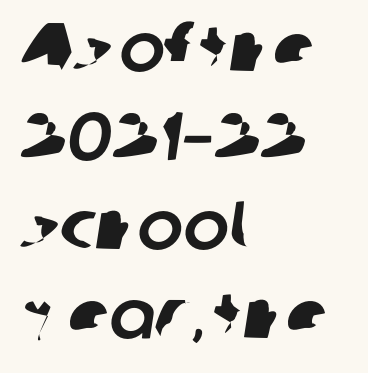
Q: Is the typeface a serif or a sans-serif typeface? A: Sans-serif.
Q: Is the text underlined? A: No.
Q: How is the paragraph aligned? A: Left-aligned.
Q: Is the spacing between letters normal or unusually wide? A: Normal.
Q: Is the spacing between lines tight, normal or loose? A: Normal.
Q: Width (condensed, normal, or wide)? A: Normal.
Q: Stroke contrast? A: Low.
Q: x-height? A: Medium.
Q: Monospaced? A: No.
